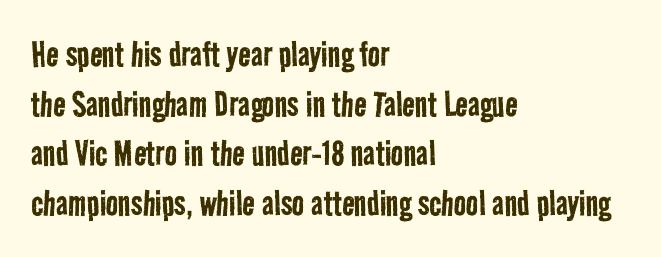
{"serif": "no", "bold": "no", "weight": "regular", "width": "condensed", "stroke_contrast": "low", "x_height": "medium", "monospaced": "no", "underline": "no", "align": "left", "line_spacing_ratio": 1.21, "letter_spacing": "normal", "letter_spacing_em": 0.0, "glyph_px": 41}
